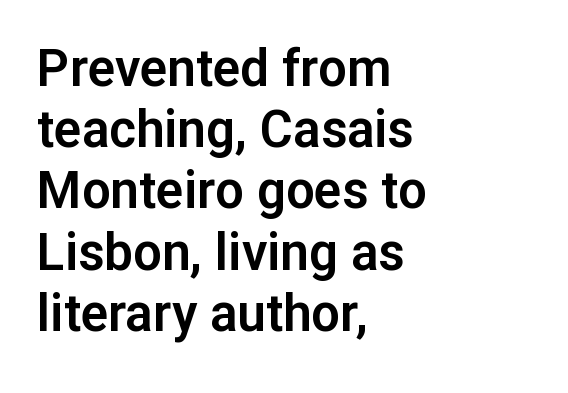
No extra tracking has been applied to these lines. Ordinary non-slanted type is in use. Unmarked baselines from the first word to the last. The setting favours the left margin, as ordinary paragraphs usually do. Spacing verdict: proportional, widths tailored to each character. Letterform terminals end flat and unadorned throughout the passage.
